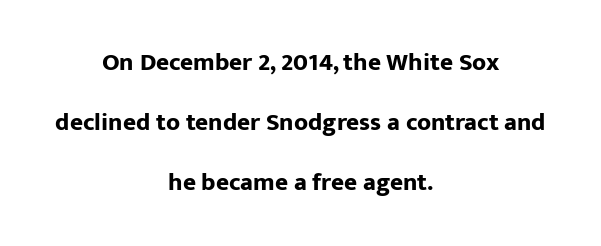
{"italic": "no", "bold": "yes", "underline": "no", "align": "center", "line_spacing": "loose", "line_spacing_ratio": 2.41, "letter_spacing": "normal", "letter_spacing_em": 0.0, "glyph_px": 25}
